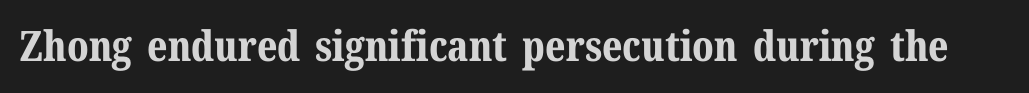
Glance below the letters and you will spot only blank space. A typesetter would call this proportional, since set widths differ per character. Here the glyphs are tracked normally, forming tight word shapes. The letters stand upright; this is a roman face. Little horizontal feet cap the strokes, marking this as serif type. Is the type bold? Yes — the strokes are clearly thick and heavy.
